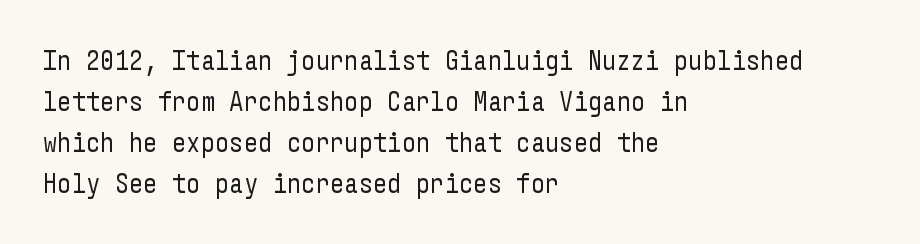
Q: Is the text bold? A: No.
Q: Is the text italic (slanted)? A: No, it is upright.
Q: Is the typeface a serif or a sans-serif typeface? A: Sans-serif.
Q: Is the text underlined? A: No.
Q: How is the paragraph aligned? A: Left-aligned.
Q: Is the spacing between letters normal or unusually wide? A: Normal.
Q: Is the spacing between lines tight, normal or loose? A: Normal.
Q: Width (condensed, normal, or wide)? A: Condensed.
Q: Stroke contrast? A: Low.
Q: x-height? A: Medium.
